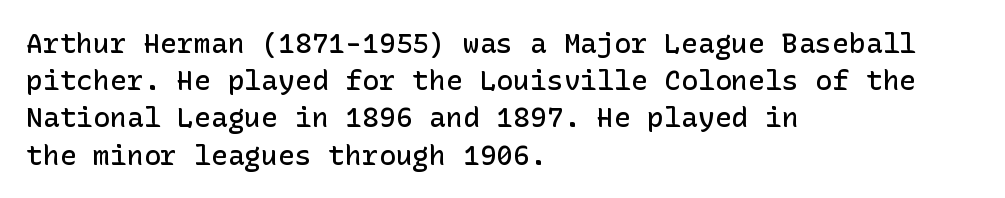
The image shows 28 px semibold sans-serif type, upright; set left-aligned, normal line spacing (1.33x), normal letter spacing, not underlined; low stroke contrast and a medium x-height.
